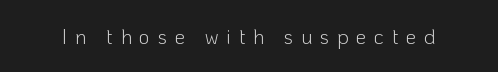
The face used here is rendered with a markedly widened letterfit. The face looks like a standard text weight, possibly lighter. Plain, unruled lines of type. Designer's note — italics off, roman on.
